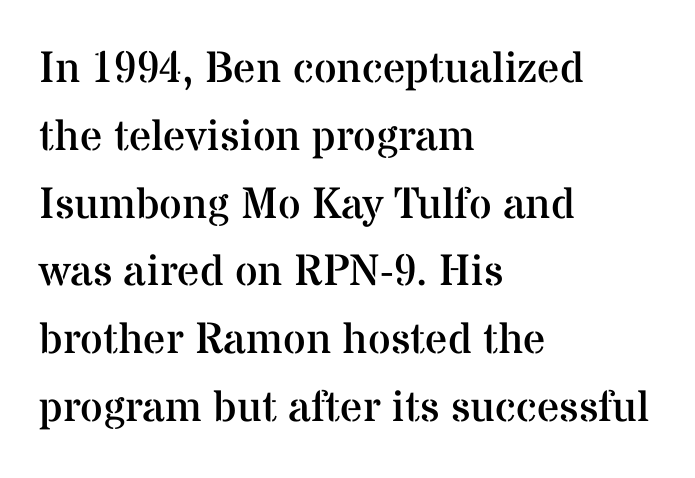
The image shows 44 px regular-weight serif type, upright; set left-aligned, normal line spacing (1.54x), normal letter spacing, not underlined; medium stroke contrast and a medium x-height.
